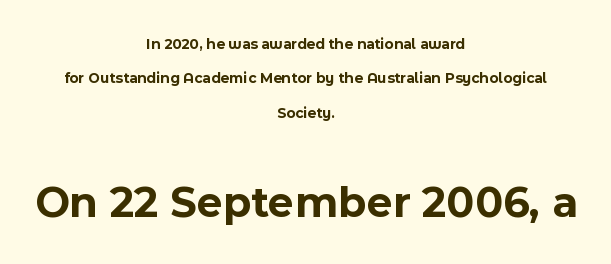
The image shows 45 px bold sans-serif type, upright; set centered, loose line spacing (2.3x), normal letter spacing, not underlined; the second (bottom) block is 3.0x larger; a medium x-height.
